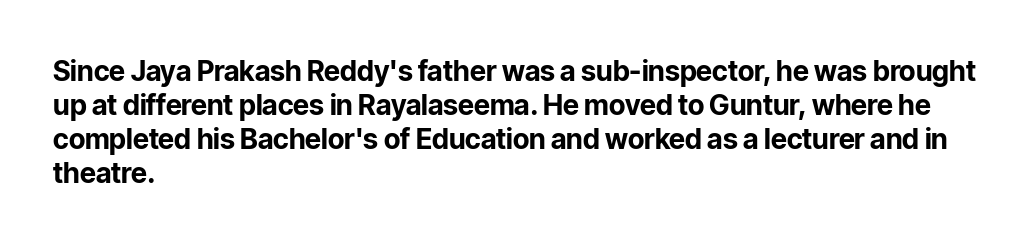
{"serif": "no", "italic": "no", "bold": "yes", "weight": "bold", "width": "normal", "stroke_contrast": "low", "x_height": "medium", "monospaced": "no", "underline": "no", "align": "left", "line_spacing_ratio": 1.22, "letter_spacing": "normal", "letter_spacing_em": 0.0, "glyph_px": 28}
